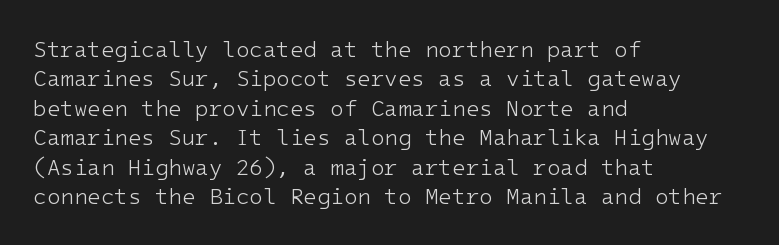
Bare-footed words on every line. Every stem runs plumb, perpendicular to the baseline. The typesetting does not lean heavy: it is not bold. Tracking value appears to be zero — textbook default spacing. The vertical gap from one line to the next is medium.
